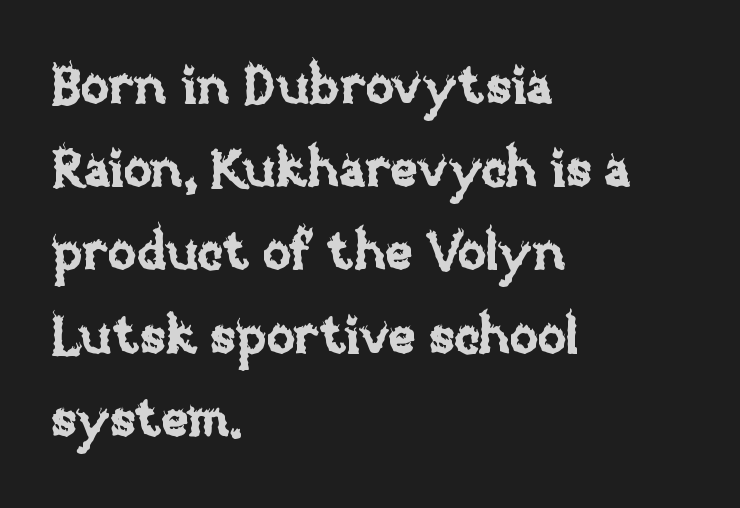
The image shows 52 px text type, upright; set left-aligned, normal line spacing (1.6x), normal letter spacing, not underlined; low stroke contrast and a large x-height.
